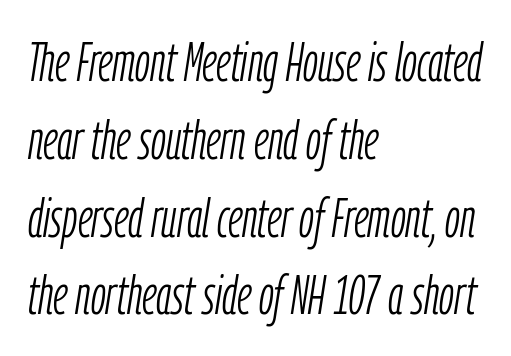
Q: Is the text bold? A: No.
Q: Is the text italic (slanted)? A: Yes, it leans right by about 9 degrees.
Q: Is the text underlined? A: No.
Q: How is the paragraph aligned? A: Left-aligned.
Q: Is the spacing between letters normal or unusually wide? A: Normal.
Q: Is the spacing between lines tight, normal or loose? A: Normal.
Q: Width (condensed, normal, or wide)? A: Condensed.
Q: Stroke contrast? A: Low.
Q: x-height? A: Medium.
Q: Monospaced? A: No.
